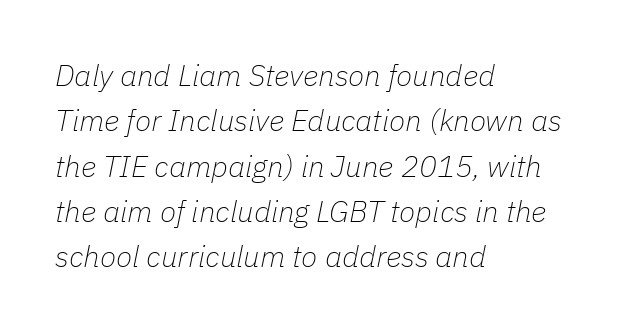
Character widths vary here, with narrow letters taking less room than wide ones. Nothing heavy about these letters — not bold at all. Notice how the stems are inclined rather than vertical — that's the hallmark of italics. If you measured baseline to baseline, you'd find a middling distance. Where is the straight margin? On the left.
